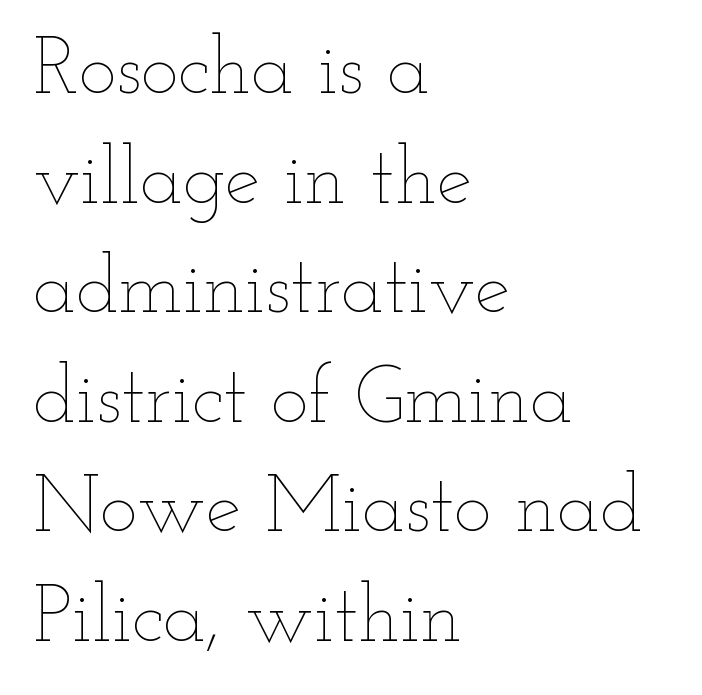
{"italic": "no", "bold": "no", "weight": "thin", "width": "wide", "stroke_contrast": "low", "x_height": "small", "monospaced": "no", "underline": "no", "align": "left", "line_spacing": "normal", "line_spacing_ratio": 1.37, "letter_spacing": "normal", "letter_spacing_em": 0.0, "glyph_px": 80}
